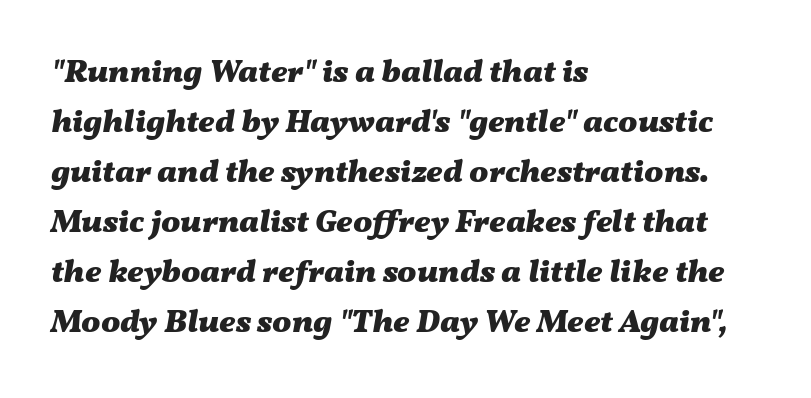
{"italic": "yes", "lean": "right", "slant_degrees": 11, "bold": "yes", "weight": "heavy", "width": "wide", "stroke_contrast": "medium", "x_height": "medium", "monospaced": "no", "underline": "no", "align": "left", "line_spacing": "normal", "line_spacing_ratio": 1.56, "letter_spacing": "normal", "letter_spacing_em": 0.0, "glyph_px": 32}
